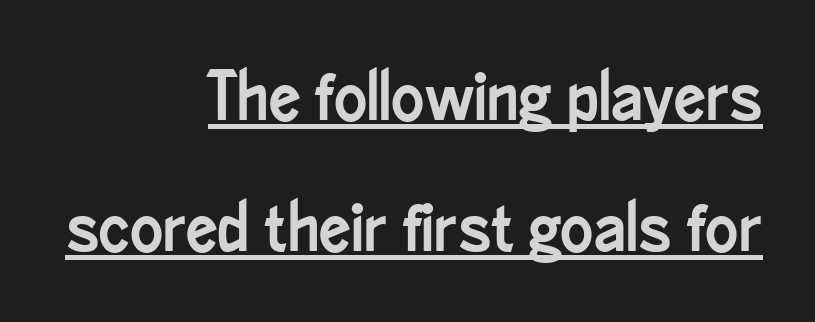
{"serif": "no", "italic": "no", "width": "condensed", "stroke_contrast": "low", "x_height": "small", "monospaced": "no", "underline": "yes", "align": "right", "line_spacing_ratio": 1.87, "letter_spacing": "normal", "letter_spacing_em": 0.0, "glyph_px": 70}
